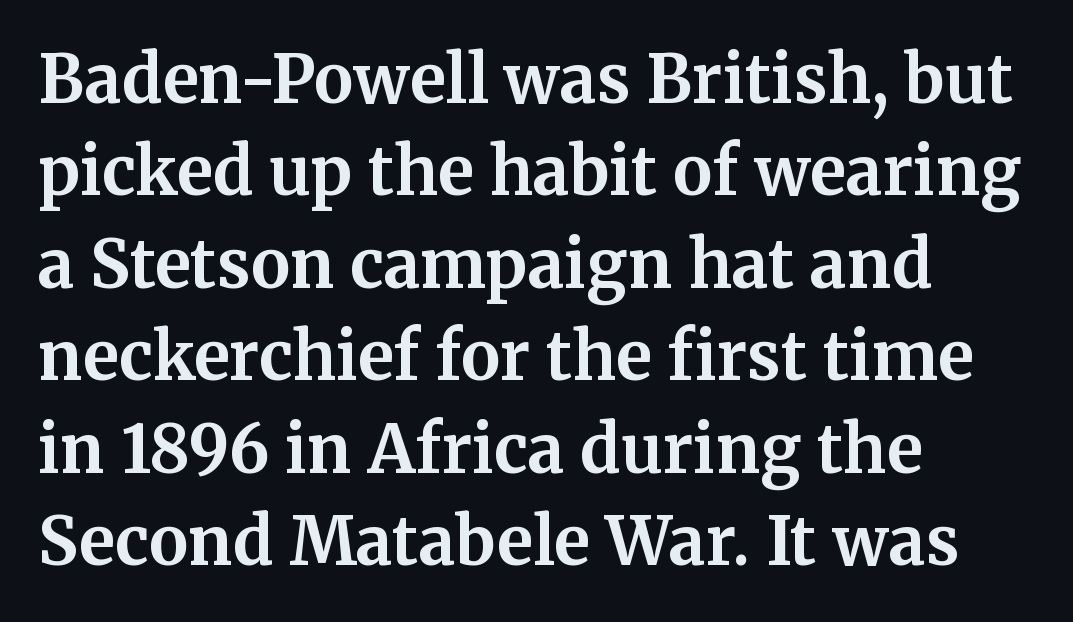
The image shows 66 px bold serif type, upright; set left-aligned, normal line spacing (1.4x), normal letter spacing, not underlined; medium stroke contrast and a medium x-height.
